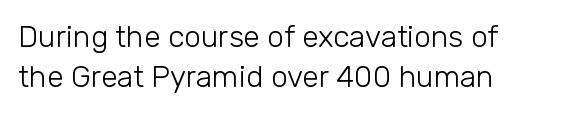
Q: Is the text bold? A: No.
Q: Is the text italic (slanted)? A: No, it is upright.
Q: Is the typeface a serif or a sans-serif typeface? A: Sans-serif.
Q: Is the text underlined? A: No.
Q: How is the paragraph aligned? A: Left-aligned.
Q: Is the spacing between letters normal or unusually wide? A: Normal.
Q: Is the spacing between lines tight, normal or loose? A: Normal.
Q: Width (condensed, normal, or wide)? A: Normal.
Q: Stroke contrast? A: Low.
Q: x-height? A: Medium.
Q: Monospaced? A: No.
